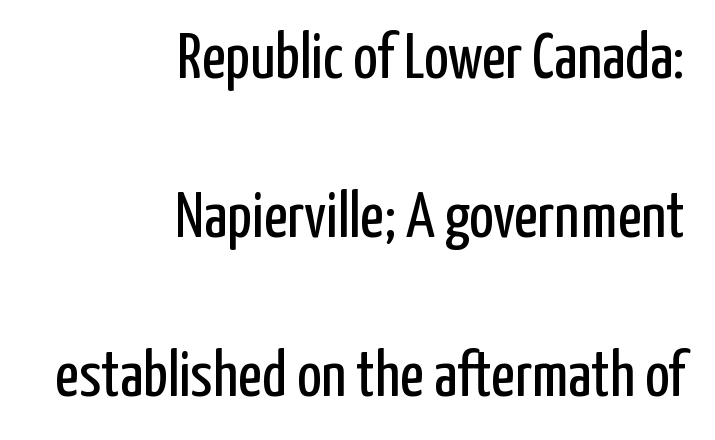
Spacing verdict: proportional, widths tailored to each character. Unmarked baselines from the first word to the last. Do the letters lean? They stand straight. Regarding leading, the lines here are spaced well apart.
